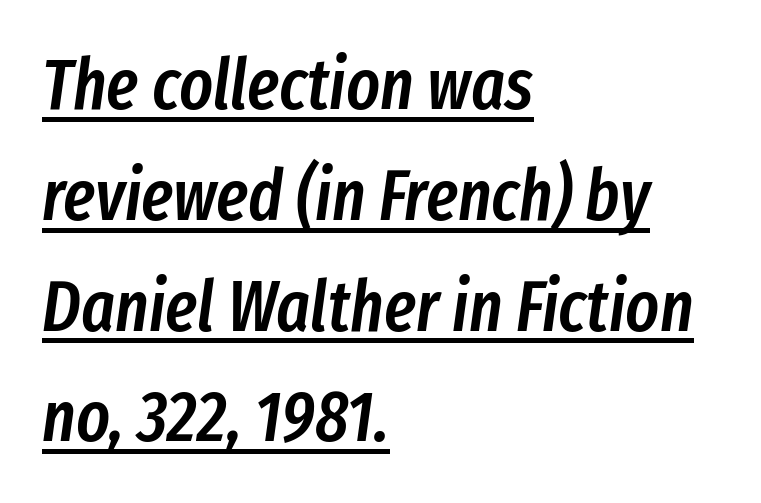
Firm but not heavy-handed strokes: this text is semibold. Emphasis is given by a line drawn under the lettering. Line starts are locked; line ends wander. Quick note: italic. The passage shown has conventional tracking throughout. Interline gaps are of average width in this sample.
